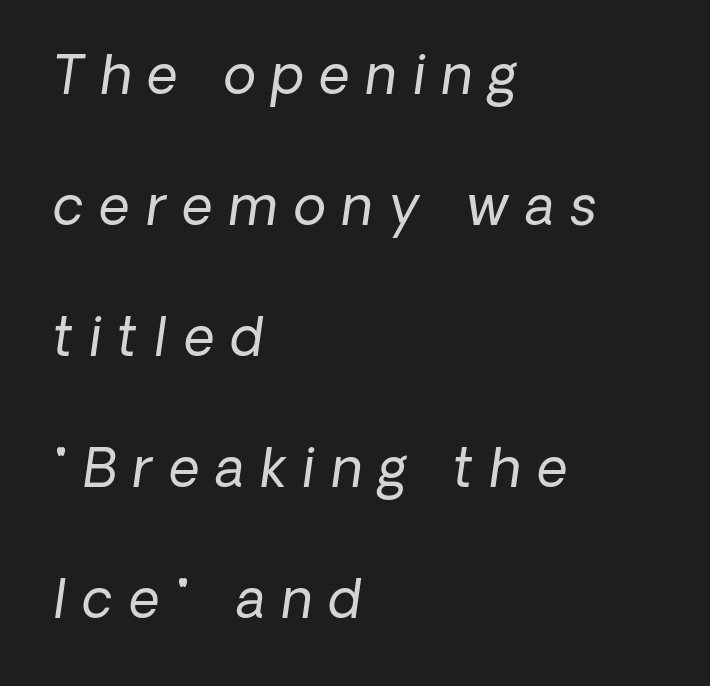
{"serif": "no", "bold": "no", "weight": "regular", "width": "normal", "stroke_contrast": "low", "x_height": "medium", "monospaced": "no", "underline": "no", "align": "left", "line_spacing": "loose", "line_spacing_ratio": 2.47, "letter_spacing": "wide", "letter_spacing_em": 0.31, "glyph_px": 53}
